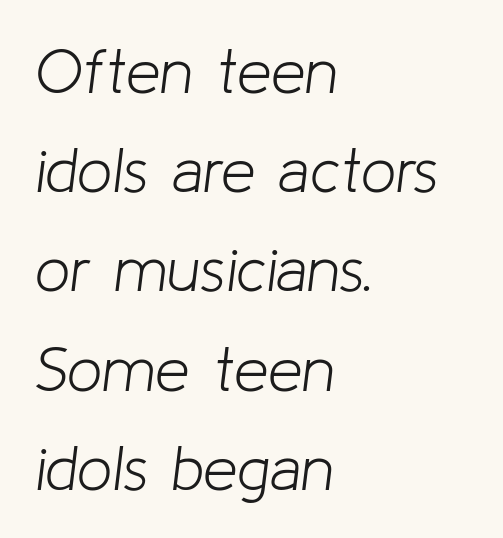
The image shows 62 px light type, italic (leaning right); set left-aligned, normal line spacing (1.6x), normal letter spacing, not underlined; low stroke contrast and a medium x-height.
